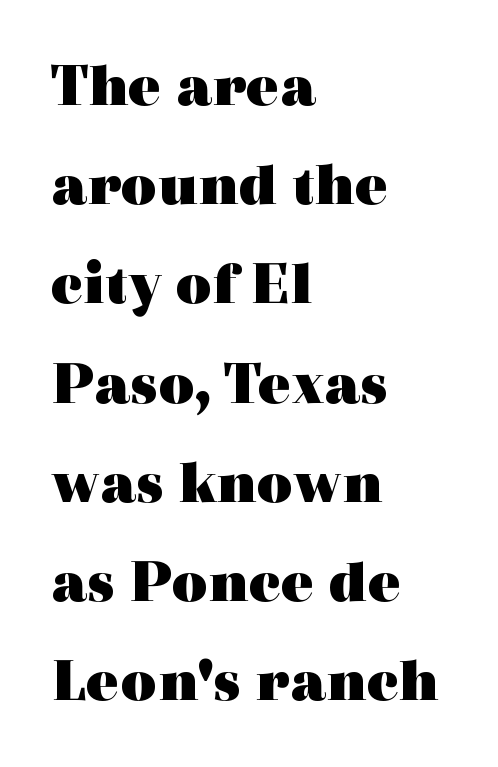
The image shows 62 px heavy, wide serif type, upright; set left-aligned, normal line spacing (1.6x), normal letter spacing, not underlined; a medium x-height.
